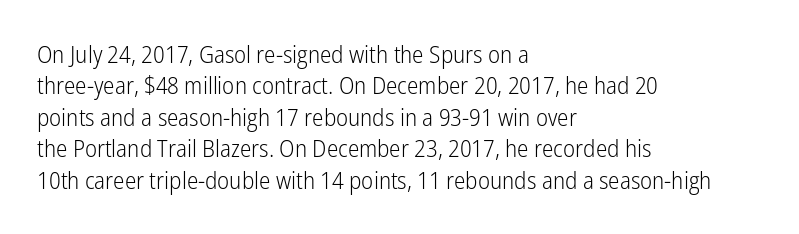
Q: Is the text bold? A: No.
Q: Is the text italic (slanted)? A: No, it is upright.
Q: Is the text underlined? A: No.
Q: How is the paragraph aligned? A: Left-aligned.
Q: Is the spacing between letters normal or unusually wide? A: Normal.
Q: Is the spacing between lines tight, normal or loose? A: Normal.
